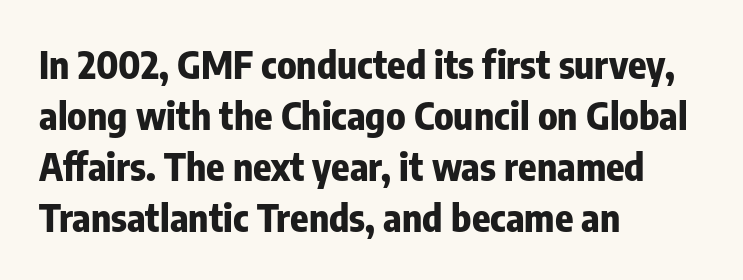
Standard letterfit; no display-style spreading of the glyphs. All the whitespace from short lines collects on the right. The space between consecutive lines is moderate. Posture: straight, roman, zero tilt.
